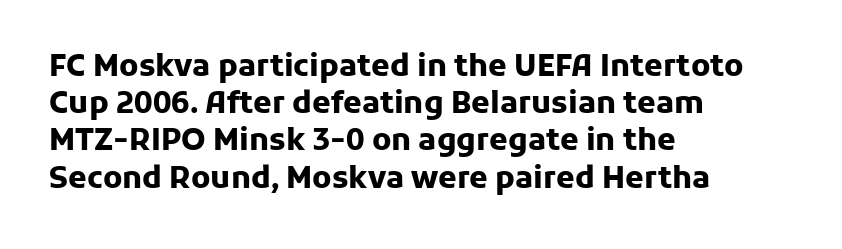
{"serif": "no", "italic": "no", "bold": "yes", "weight": "heavy", "width": "normal", "stroke_contrast": "low", "x_height": "medium", "monospaced": "no", "underline": "no", "align": "left", "line_spacing_ratio": 1.24, "letter_spacing": "normal", "letter_spacing_em": 0.0, "glyph_px": 30}
